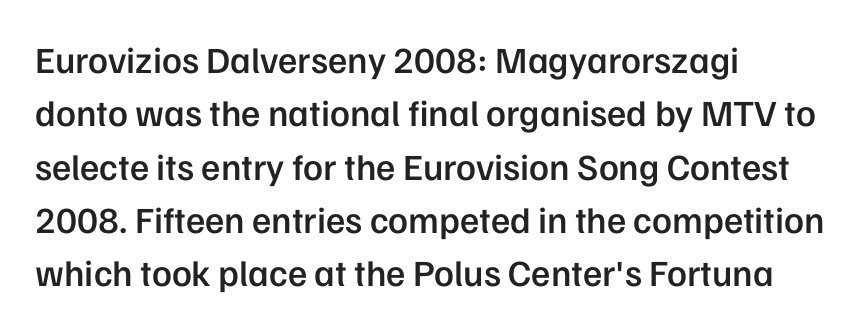
{"serif": "no", "italic": "no", "bold": "semi", "weight": "semibold", "width": "normal", "stroke_contrast": "low", "x_height": "medium", "monospaced": "no", "underline": "no", "align": "left", "line_spacing": "normal", "line_spacing_ratio": 1.44, "letter_spacing": "normal", "letter_spacing_em": 0.0, "glyph_px": 37}
